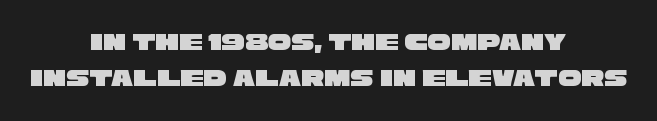
Q: Is the text underlined? A: No.
Q: How is the paragraph aligned? A: Centered.
Q: Is the spacing between letters normal or unusually wide? A: Normal.
Q: Is the spacing between lines tight, normal or loose? A: Normal.
